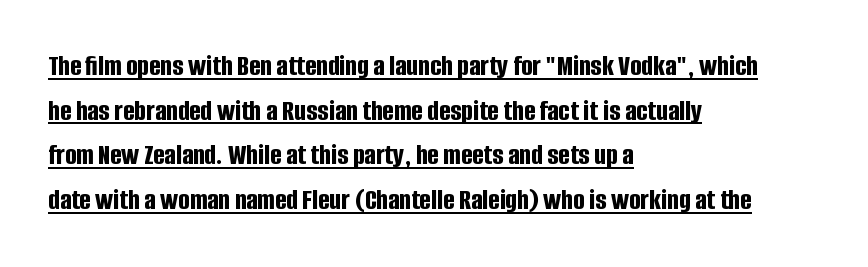
Q: Is the text bold? A: Yes.
Q: Is the text italic (slanted)? A: No, it is upright.
Q: Is the typeface a serif or a sans-serif typeface? A: Sans-serif.
Q: Is the text underlined? A: Yes.
Q: How is the paragraph aligned? A: Left-aligned.
Q: Is the spacing between letters normal or unusually wide? A: Normal.
Q: Is the spacing between lines tight, normal or loose? A: Normal.
Q: Width (condensed, normal, or wide)? A: Condensed.
Q: Stroke contrast? A: Low.
Q: x-height? A: Large.
Q: Monospaced? A: No.
